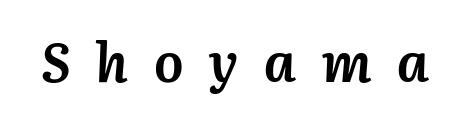
{"italic": "yes", "lean": "right", "slant_degrees": 3, "bold": "yes", "weight": "semibold", "width": "normal", "stroke_contrast": "medium", "x_height": "medium", "monospaced": "no", "underline": "no", "letter_spacing": "wide", "letter_spacing_em": 0.47, "glyph_px": 55}
